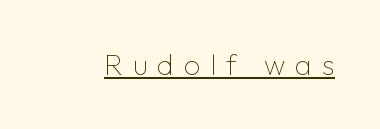
The image shows 29 px thin sans-serif type, upright; set unusually wide letter spacing (+0.34 em), underlined; low stroke contrast and a medium x-height.
